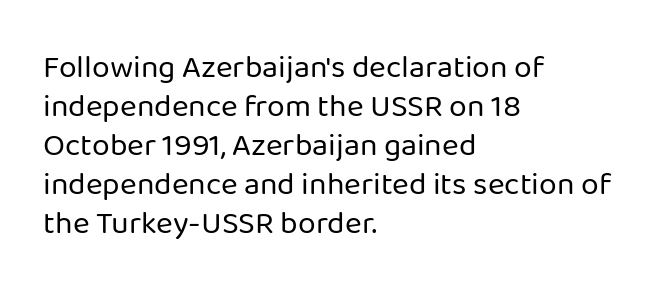
The image shows 32 px regular-weight sans-serif type, upright; set left-aligned, line spacing 1.22x, normal letter spacing, not underlined; low stroke contrast and a medium x-height.
